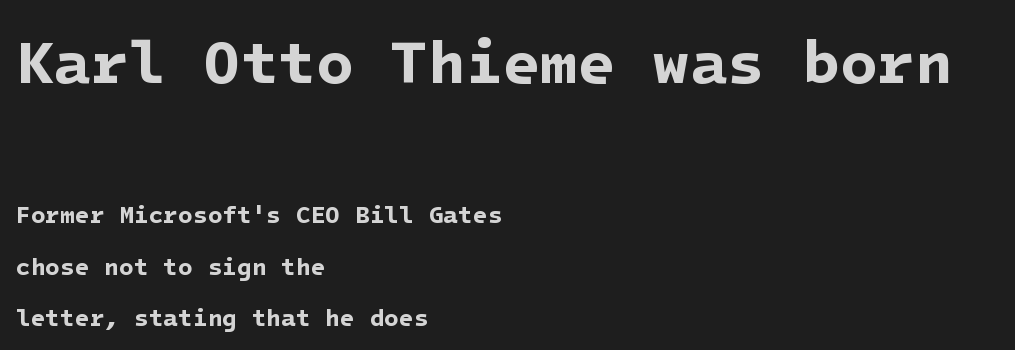
Q: Is the text bold? A: Yes.
Q: Is the typeface a serif or a sans-serif typeface? A: Sans-serif.
Q: Is the text underlined? A: No.
Q: How is the paragraph aligned? A: Left-aligned.
Q: Is the spacing between letters normal or unusually wide? A: Normal.
Q: Is the spacing between lines tight, normal or loose? A: Loose.
Q: Which block of text is set in a larger size, the first (top) or the second (bottom)? A: The first (top) one.
Q: Width (condensed, normal, or wide)? A: Normal.
Q: Stroke contrast? A: Low.
Q: x-height? A: Medium.
